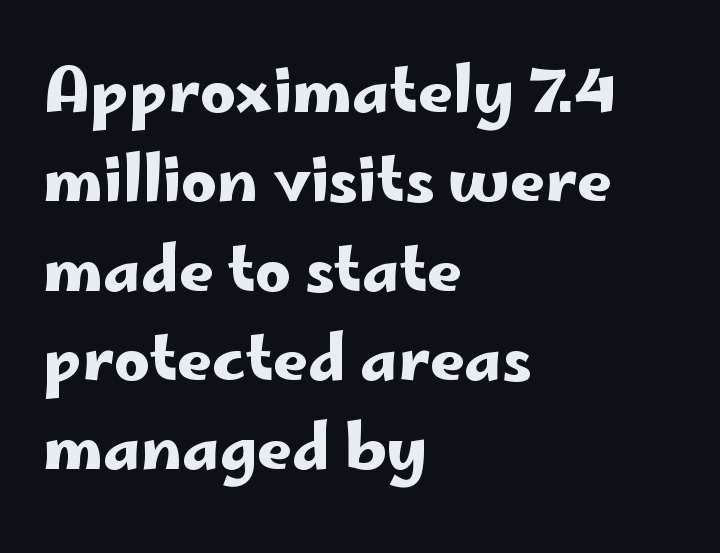
Q: Is the text italic (slanted)? A: No, it is upright.
Q: Is the typeface a serif or a sans-serif typeface? A: Sans-serif.
Q: Is the text underlined? A: No.
Q: How is the paragraph aligned? A: Left-aligned.
Q: Is the spacing between letters normal or unusually wide? A: Normal.
Q: Is the spacing between lines tight, normal or loose? A: Normal.
Q: Width (condensed, normal, or wide)? A: Wide.
Q: Stroke contrast? A: Low.
Q: x-height? A: Small.
Q: Monospaced? A: No.
